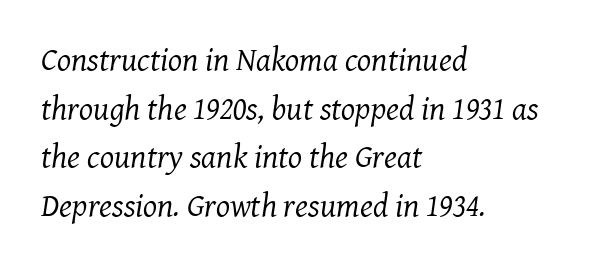
The image shows 33 px regular-weight serif type, italic (leaning right); set left-aligned, normal line spacing (1.47x), normal letter spacing, not underlined; medium stroke contrast and a medium x-height.
